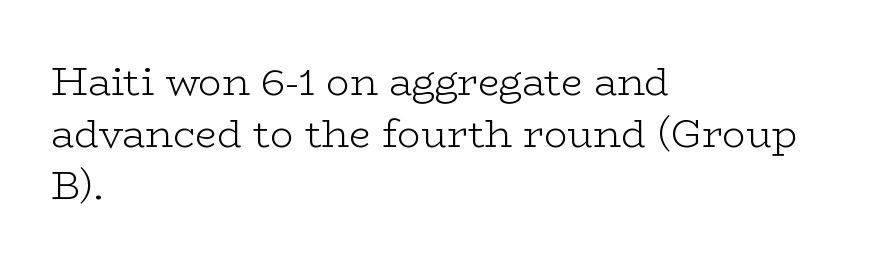
Posture: straight, roman, zero tilt. Line beginnings align vertically; line endings do not. I'd call this a serif setting — the letters wear small feet. The space beneath each line is pristine and unruled. Spacing verdict: proportional, widths tailored to each character. Nothing unusual about the tracking: characters are spaced as the font intends.
